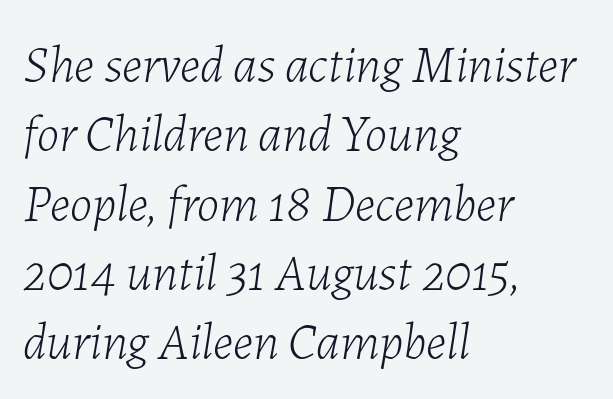
Vertical spacing — default. Words float on clear page, feet unadorned. Caption: multi-line text, flush left, ragged right. The strokes carry an ordinary text weight at most.
